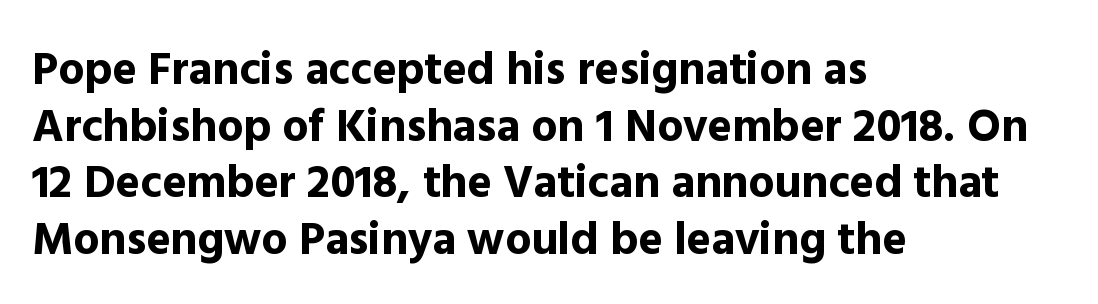
{"serif": "no", "italic": "no", "bold": "yes", "weight": "bold", "width": "normal", "x_height": "medium", "monospaced": "no", "underline": "no", "align": "left", "line_spacing_ratio": 1.23, "letter_spacing": "normal", "letter_spacing_em": 0.0, "glyph_px": 46}
